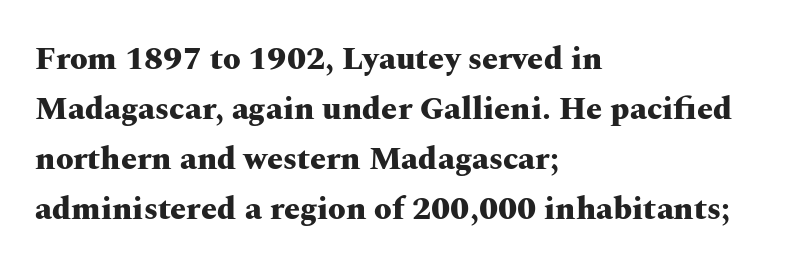
Q: Is the text bold? A: Yes.
Q: Is the text italic (slanted)? A: No, it is upright.
Q: Is the typeface a serif or a sans-serif typeface? A: Serif.
Q: Is the text underlined? A: No.
Q: How is the paragraph aligned? A: Left-aligned.
Q: Is the spacing between letters normal or unusually wide? A: Normal.
Q: Is the spacing between lines tight, normal or loose? A: Normal.
Q: Width (condensed, normal, or wide)? A: Wide.
Q: Stroke contrast? A: Medium.
Q: x-height? A: Medium.
Q: Monospaced? A: No.
